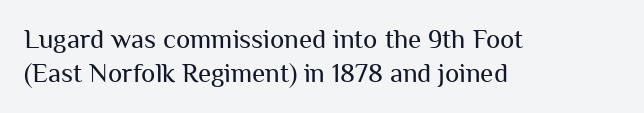
The image shows 27 px text type, upright; set left-aligned, normal line spacing (1.27x), normal letter spacing, not underlined.
